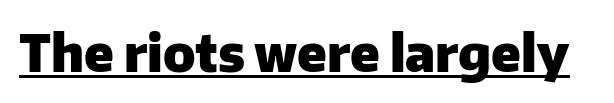
Q: Is the text bold? A: Yes.
Q: Is the text italic (slanted)? A: No, it is upright.
Q: Is the typeface a serif or a sans-serif typeface? A: Sans-serif.
Q: Is the text underlined? A: Yes.
Q: Is the spacing between letters normal or unusually wide? A: Normal.
Q: Width (condensed, normal, or wide)? A: Normal.
Q: Stroke contrast? A: Low.
Q: x-height? A: Medium.
Q: Monospaced? A: No.
